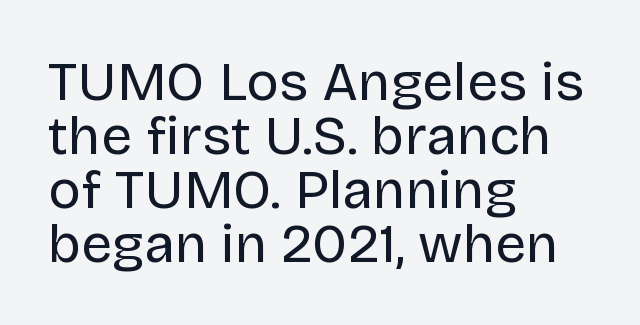
Q: Is the text bold? A: No.
Q: Is the text italic (slanted)? A: No, it is upright.
Q: Is the typeface a serif or a sans-serif typeface? A: Sans-serif.
Q: Is the text underlined? A: No.
Q: How is the paragraph aligned? A: Left-aligned.
Q: Is the spacing between letters normal or unusually wide? A: Normal.
Q: Is the spacing between lines tight, normal or loose? A: Tight.
Q: Width (condensed, normal, or wide)? A: Normal.
Q: Stroke contrast? A: Low.
Q: x-height? A: Large.
Q: Monospaced? A: No.
